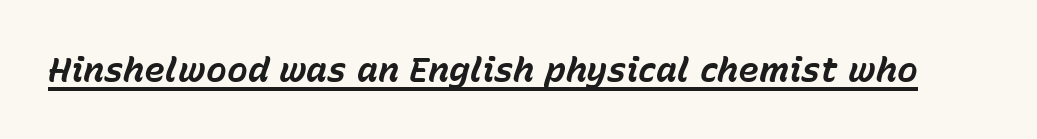
{"italic": "yes", "lean": "right", "slant_degrees": 15, "bold": "yes", "weight": "bold", "width": "normal", "stroke_contrast": "low", "x_height": "medium", "monospaced": "no", "underline": "yes", "letter_spacing": "normal", "letter_spacing_em": 0.0, "glyph_px": 35}
